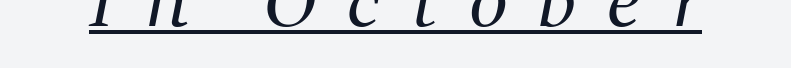
The image shows 68 px regular-weight serif type; set unusually wide letter spacing (+0.46 em), underlined; medium stroke contrast and a medium x-height.
